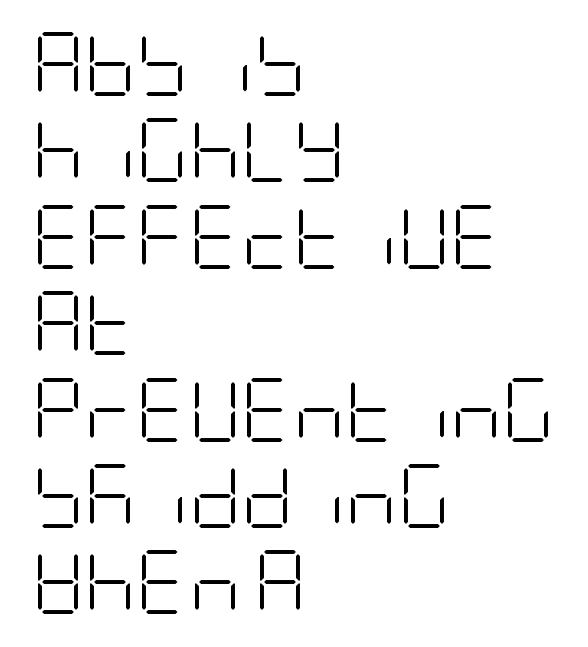
The image shows 64 px light, condensed sans-serif type, upright; set left-aligned, normal line spacing (1.35x), normal letter spacing, not underlined; low stroke contrast and a large x-height.
